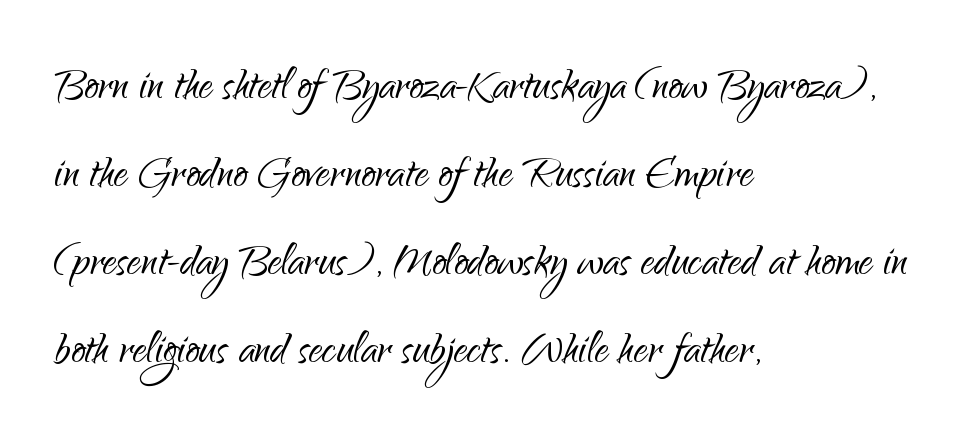
Q: Is the text bold? A: No.
Q: Is the text italic (slanted)? A: Yes.
Q: Is the typeface a serif or a sans-serif typeface? A: Sans-serif.
Q: Is the text underlined? A: No.
Q: How is the paragraph aligned? A: Left-aligned.
Q: Is the spacing between letters normal or unusually wide? A: Normal.
Q: Is the spacing between lines tight, normal or loose? A: Normal.
Q: Width (condensed, normal, or wide)? A: Normal.
Q: Stroke contrast? A: Low.
Q: x-height? A: Small.
Q: Monospaced? A: No.
